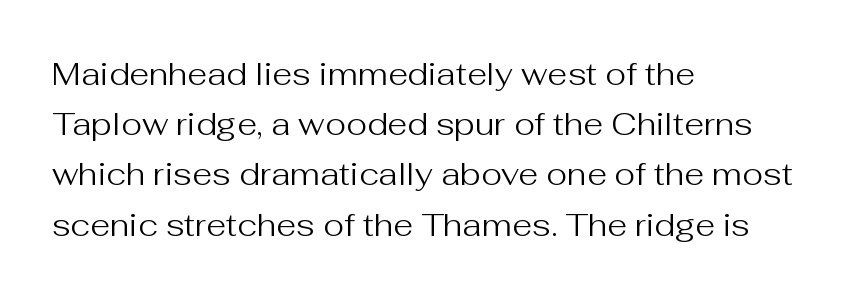
{"serif": "no", "italic": "no", "bold": "no", "weight": "regular", "width": "normal", "stroke_contrast": "medium", "x_height": "medium", "monospaced": "no", "underline": "no", "align": "left", "line_spacing": "normal", "line_spacing_ratio": 1.57, "letter_spacing": "normal", "letter_spacing_em": 0.0, "glyph_px": 32}
